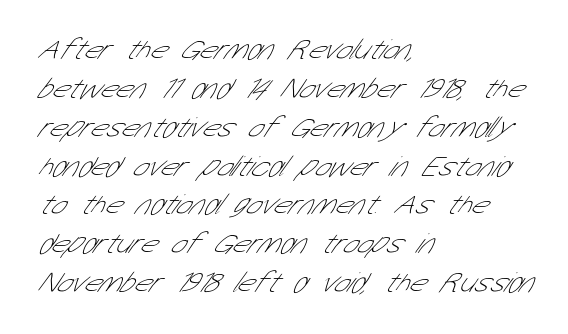
Q: Is the text bold? A: No.
Q: Is the typeface a serif or a sans-serif typeface? A: Sans-serif.
Q: Is the text underlined? A: No.
Q: How is the paragraph aligned? A: Left-aligned.
Q: Is the spacing between letters normal or unusually wide? A: Normal.
Q: Is the spacing between lines tight, normal or loose? A: Normal.
Q: Width (condensed, normal, or wide)? A: Condensed.
Q: Stroke contrast? A: Low.
Q: x-height? A: Medium.
Q: Monospaced? A: No.
